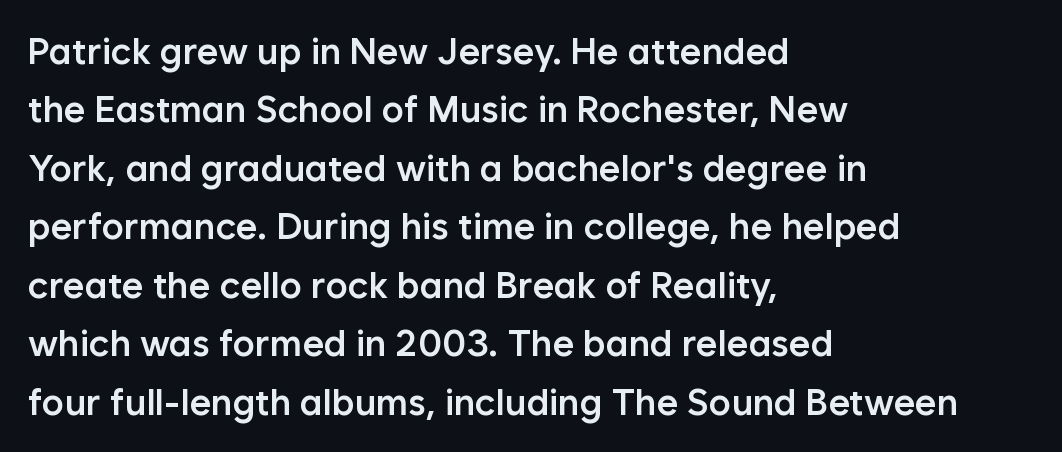
Here the designer chose a conventional face with non-uniform glyph widths. Type without underlining. In terms of letterform style, serifs are entirely absent. Line spacing here is normal.
